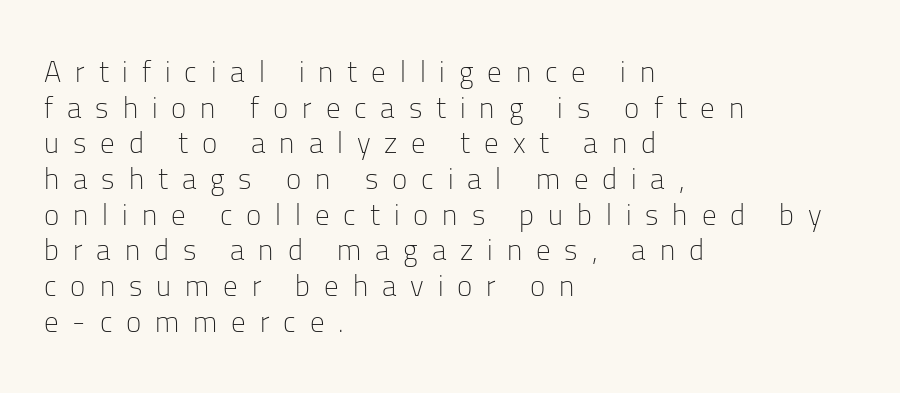
The image shows 29 px light sans-serif type, upright; set left-aligned, line spacing 1.23x, unusually wide letter spacing (+0.48 em), not underlined; low stroke contrast and a medium x-height.
